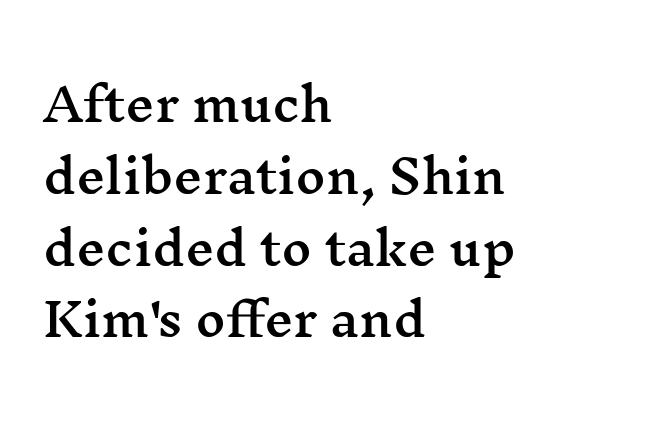
Does the copy run flush right? No — it runs flush left. Proportional: the letters do not fall into vertical columns. Are there feet on the stems? There are — it's a serif. Notice how descenders clear the ascenders below comfortably — that's standard leading. Is the letter spacing exaggerated? No — it looks like the ordinary default. This sample uses an upright cut, with every glyph sitting square on the baseline.
